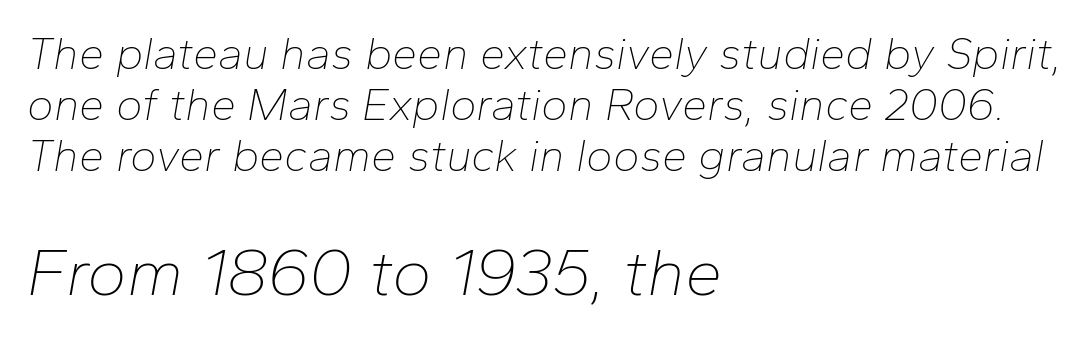
{"italic": "yes", "lean": "right", "slant_degrees": 10, "bold": "no", "weight": "thin", "width": "normal", "stroke_contrast": "low", "x_height": "medium", "monospaced": "no", "underline": "no", "align": "left", "line_spacing": "tight", "line_spacing_ratio": 1.13, "letter_spacing": "normal", "letter_spacing_em": 0.0, "larger_block": "second", "size_ratio": 1.49, "glyph_px": 67}
